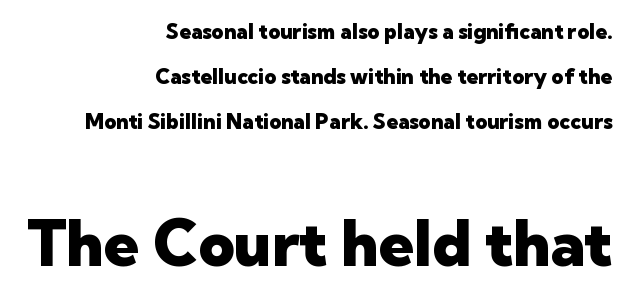
{"serif": "no", "italic": "no", "bold": "yes", "weight": "heavy", "width": "normal", "stroke_contrast": "low", "x_height": "medium", "monospaced": "no", "underline": "no", "align": "right", "line_spacing": "loose", "line_spacing_ratio": 2.14, "letter_spacing": "normal", "letter_spacing_em": 0.0, "larger_block": "second", "size_ratio": 3.0, "glyph_px": 63}
